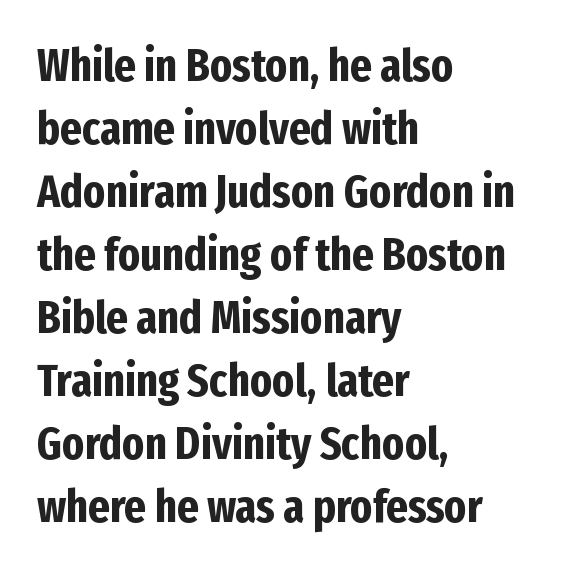
Q: Is the text bold? A: Yes.
Q: Is the text italic (slanted)? A: No, it is upright.
Q: Is the typeface a serif or a sans-serif typeface? A: Sans-serif.
Q: Is the text underlined? A: No.
Q: How is the paragraph aligned? A: Left-aligned.
Q: Is the spacing between letters normal or unusually wide? A: Normal.
Q: Is the spacing between lines tight, normal or loose? A: Normal.
Q: Width (condensed, normal, or wide)? A: Condensed.
Q: Stroke contrast? A: Low.
Q: x-height? A: Medium.
Q: Monospaced? A: No.
